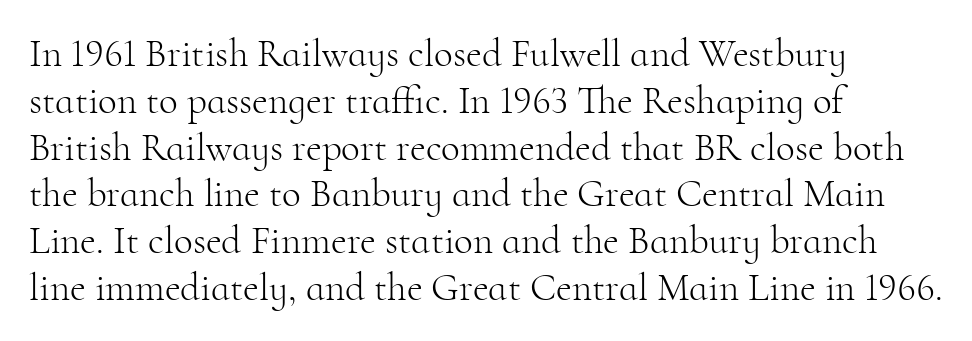
The image shows 39 px light serif type, upright; set left-aligned, line spacing 1.2x, normal letter spacing, not underlined; high stroke contrast and a small x-height.
